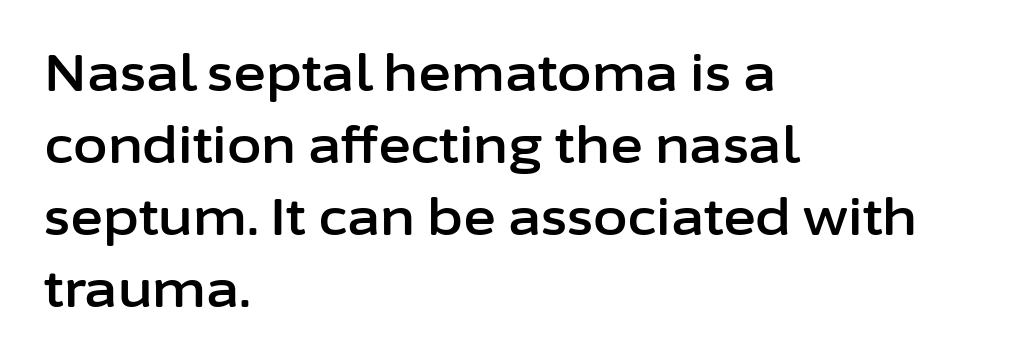
{"serif": "no", "italic": "no", "width": "normal", "stroke_contrast": "low", "x_height": "medium", "monospaced": "no", "underline": "no", "align": "left", "line_spacing": "normal", "line_spacing_ratio": 1.44, "letter_spacing": "normal", "letter_spacing_em": 0.0, "glyph_px": 50}
